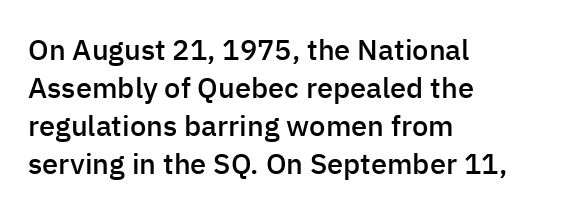
{"serif": "no", "italic": "no", "bold": "semi", "weight": "semibold", "width": "normal", "stroke_contrast": "low", "x_height": "medium", "monospaced": "no", "underline": "no", "align": "left", "line_spacing": "normal", "line_spacing_ratio": 1.31, "letter_spacing": "normal", "letter_spacing_em": 0.0, "glyph_px": 29}
